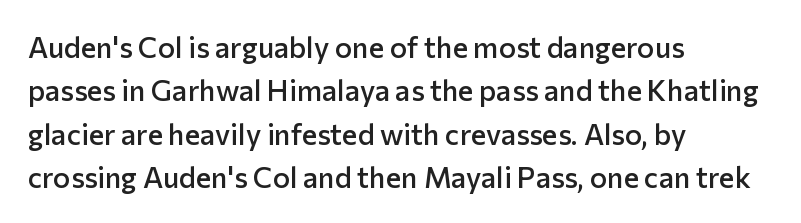
Q: Is the text bold? A: Semi-bold.
Q: Is the text italic (slanted)? A: No, it is upright.
Q: Is the typeface a serif or a sans-serif typeface? A: Sans-serif.
Q: Is the text underlined? A: No.
Q: How is the paragraph aligned? A: Left-aligned.
Q: Is the spacing between letters normal or unusually wide? A: Normal.
Q: Is the spacing between lines tight, normal or loose? A: Normal.
Q: Width (condensed, normal, or wide)? A: Normal.
Q: Stroke contrast? A: Low.
Q: x-height? A: Medium.
Q: Monospaced? A: No.
